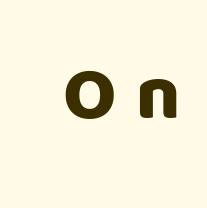
Q: Is the text bold? A: Yes.
Q: Is the text italic (slanted)? A: No, it is upright.
Q: Is the typeface a serif or a sans-serif typeface? A: Sans-serif.
Q: Is the text underlined? A: No.
Q: Is the spacing between letters normal or unusually wide? A: Unusually wide.
Q: Width (condensed, normal, or wide)? A: Normal.
Q: Stroke contrast? A: Low.
Q: x-height? A: Large.
Q: Monospaced? A: No.
